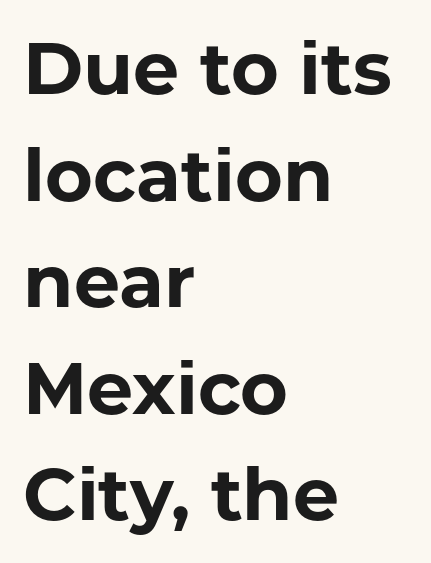
The image shows 73 px bold sans-serif type, upright; set left-aligned, normal line spacing (1.46x), normal letter spacing, not underlined; low stroke contrast and a medium x-height.
